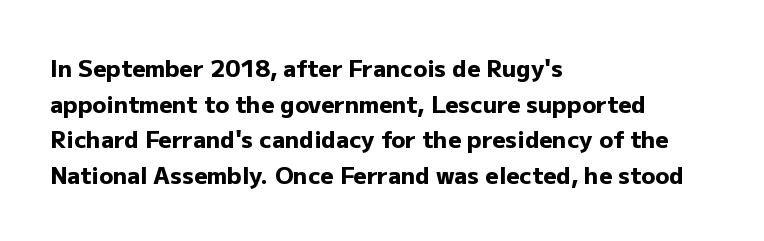
Q: Is the text bold? A: Yes.
Q: Is the text italic (slanted)? A: No, it is upright.
Q: Is the text underlined? A: No.
Q: How is the paragraph aligned? A: Left-aligned.
Q: Is the spacing between letters normal or unusually wide? A: Normal.
Q: Is the spacing between lines tight, normal or loose? A: Normal.
